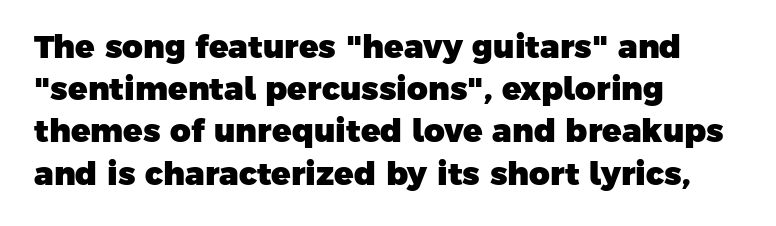
The image shows 32 px heavy sans-serif type; set left-aligned, normal line spacing (1.32x), normal letter spacing, not underlined; low stroke contrast and a medium x-height.
